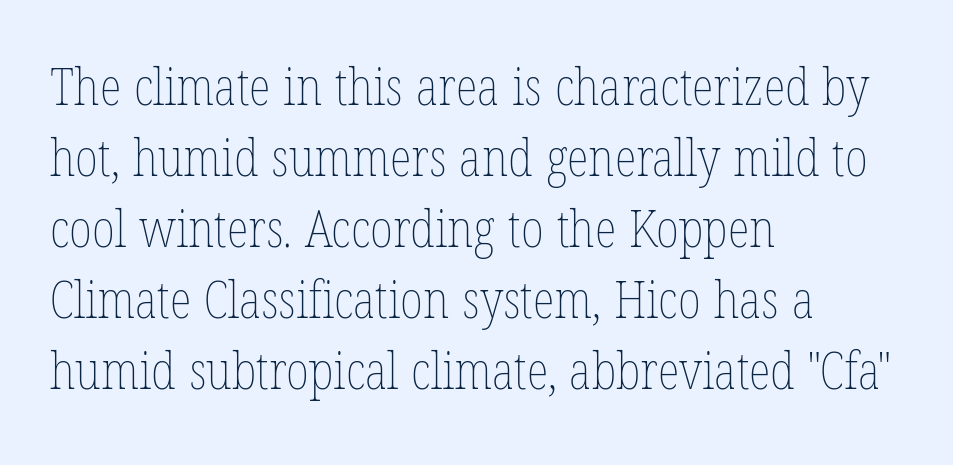
{"italic": "no", "bold": "no", "weight": "thin", "width": "condensed", "stroke_contrast": "low", "x_height": "medium", "monospaced": "no", "underline": "no", "align": "left", "line_spacing": "normal", "line_spacing_ratio": 1.39, "letter_spacing": "normal", "letter_spacing_em": 0.0, "glyph_px": 51}
